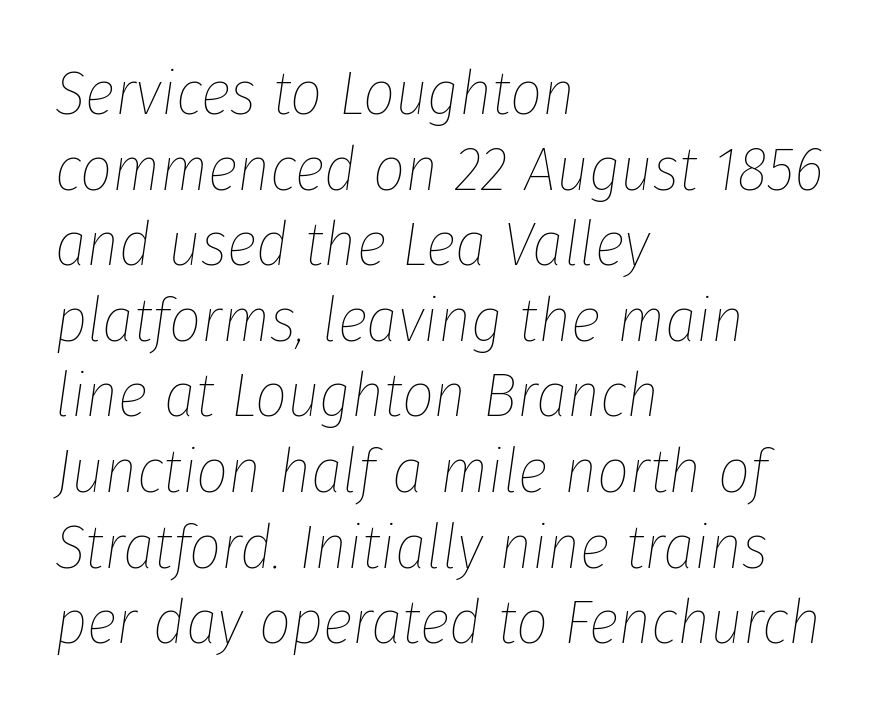
{"italic": "yes", "lean": "right", "slant_degrees": 8, "bold": "no", "weight": "thin", "width": "condensed", "stroke_contrast": "low", "x_height": "medium", "monospaced": "no", "underline": "no", "align": "left", "line_spacing_ratio": 1.2, "letter_spacing": "normal", "letter_spacing_em": 0.0, "glyph_px": 63}
